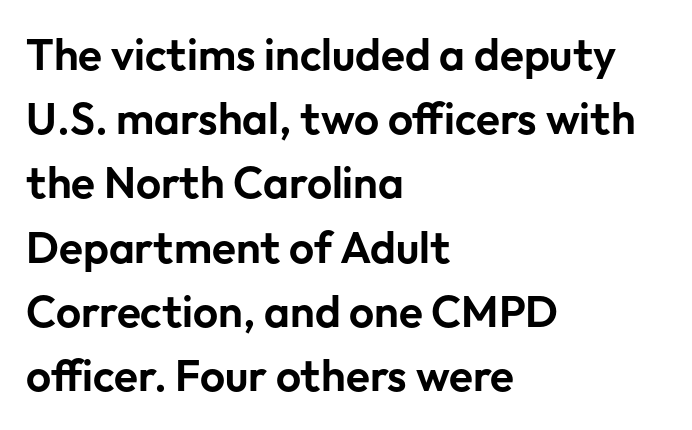
Honestly, there is no underline to notice here at all. Here the designer chose a conventional face with non-uniform glyph widths. One glance says typical: line gaps are just what's usual. What kind of face is this? One without serifs — a sans. The font's upright variant was chosen for this text. The paragraph shown leans on its left margin.
